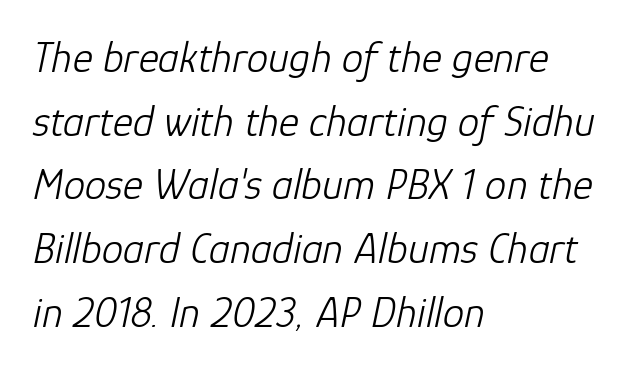
{"italic": "yes", "lean": "right", "slant_degrees": 12, "bold": "no", "weight": "light", "width": "normal", "stroke_contrast": "low", "x_height": "medium", "monospaced": "no", "underline": "no", "align": "left", "line_spacing": "normal", "line_spacing_ratio": 1.48, "letter_spacing": "normal", "letter_spacing_em": 0.0, "glyph_px": 43}
